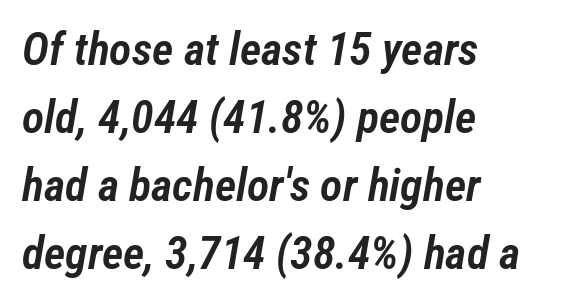
{"italic": "yes", "lean": "right", "slant_degrees": 12, "bold": "semi", "weight": "semibold", "width": "condensed", "stroke_contrast": "low", "x_height": "medium", "monospaced": "no", "underline": "no", "align": "left", "line_spacing": "normal", "line_spacing_ratio": 1.48, "letter_spacing": "normal", "letter_spacing_em": 0.0, "glyph_px": 46}
